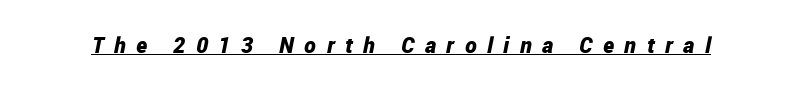
The image shows 22 px bold type, italic (leaning right); set unusually wide letter spacing (+0.48 em), underlined.
